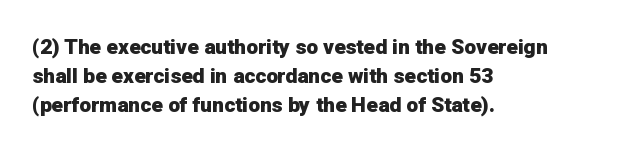
Q: Is the text bold? A: Yes.
Q: Is the text italic (slanted)? A: No, it is upright.
Q: Is the text underlined? A: No.
Q: How is the paragraph aligned? A: Left-aligned.
Q: Is the spacing between letters normal or unusually wide? A: Normal.
Q: Is the spacing between lines tight, normal or loose? A: Normal.
